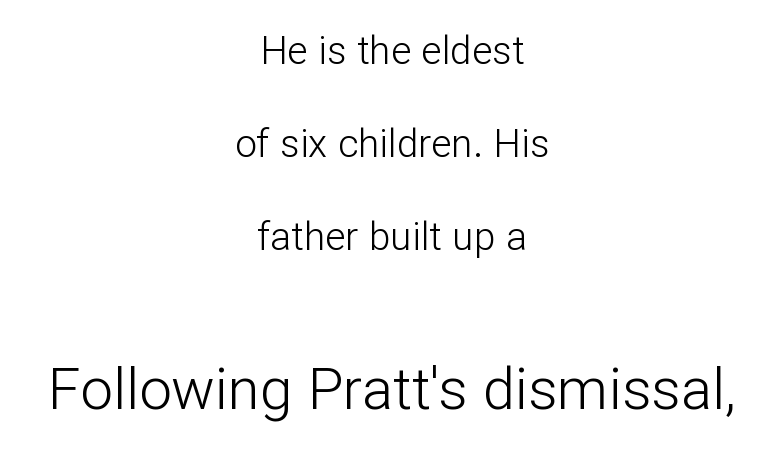
Q: Is the text bold? A: No.
Q: Is the text italic (slanted)? A: No, it is upright.
Q: Is the typeface a serif or a sans-serif typeface? A: Sans-serif.
Q: Is the text underlined? A: No.
Q: How is the paragraph aligned? A: Centered.
Q: Is the spacing between letters normal or unusually wide? A: Normal.
Q: Is the spacing between lines tight, normal or loose? A: Loose.
Q: Which block of text is set in a larger size, the first (top) or the second (bottom)? A: The second (bottom) one.
Q: Width (condensed, normal, or wide)? A: Normal.
Q: Stroke contrast? A: Low.
Q: x-height? A: Medium.
Q: Monospaced? A: No.
